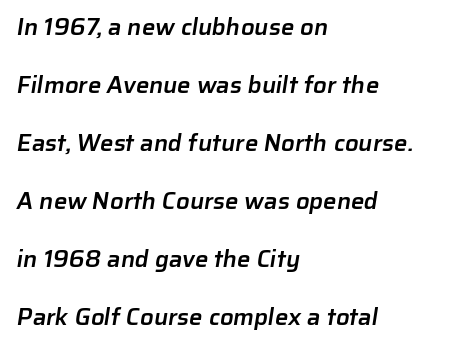
{"bold": "semi", "underline": "no", "align": "left", "line_spacing": "loose", "line_spacing_ratio": 2.42, "letter_spacing": "normal", "letter_spacing_em": 0.0, "glyph_px": 24}
